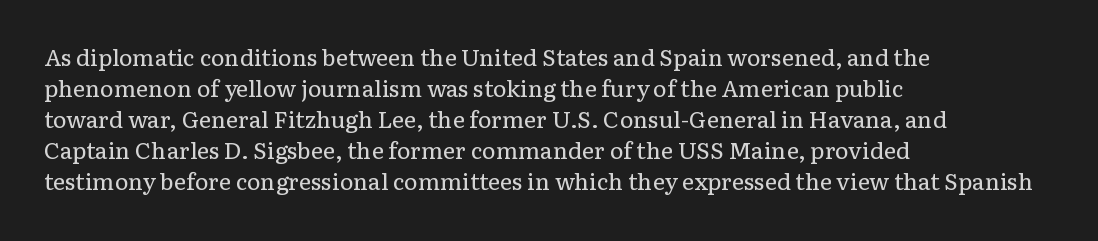
Q: Is the text bold? A: No.
Q: Is the text italic (slanted)? A: No, it is upright.
Q: Is the text underlined? A: No.
Q: How is the paragraph aligned? A: Left-aligned.
Q: Is the spacing between letters normal or unusually wide? A: Normal.
Q: Is the spacing between lines tight, normal or loose? A: Normal.
